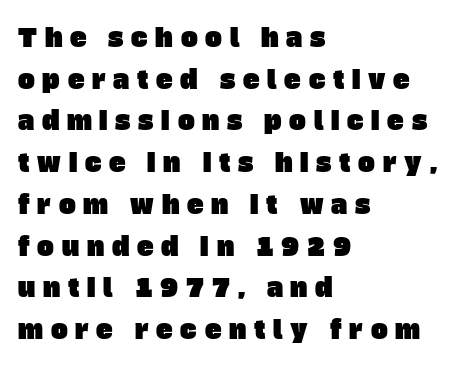
Q: Is the text underlined? A: No.
Q: How is the paragraph aligned? A: Left-aligned.
Q: Is the spacing between letters normal or unusually wide? A: Unusually wide.
Q: Is the spacing between lines tight, normal or loose? A: Normal.
